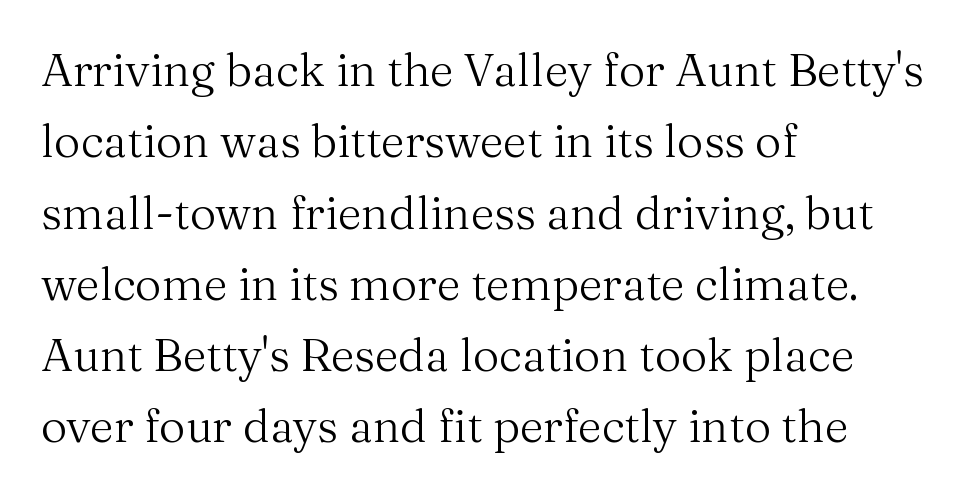
Q: Is the text bold? A: No.
Q: Is the text italic (slanted)? A: No, it is upright.
Q: Is the typeface a serif or a sans-serif typeface? A: Serif.
Q: Is the text underlined? A: No.
Q: How is the paragraph aligned? A: Left-aligned.
Q: Is the spacing between letters normal or unusually wide? A: Normal.
Q: Is the spacing between lines tight, normal or loose? A: Normal.
Q: Width (condensed, normal, or wide)? A: Normal.
Q: Stroke contrast? A: Medium.
Q: x-height? A: Medium.
Q: Monospaced? A: No.
